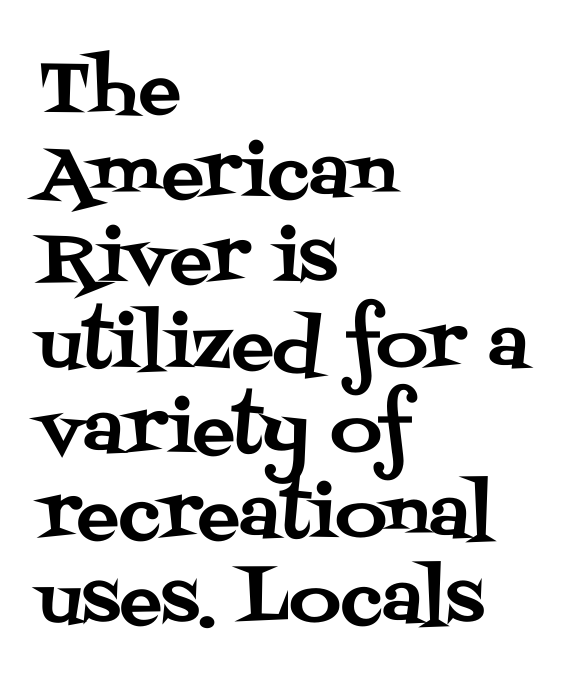
To sum up the face: it has serifs. No extra tracking has been applied to these lines. The passage is arranged the way most books set body copy — flush left. Posture: vertical.
